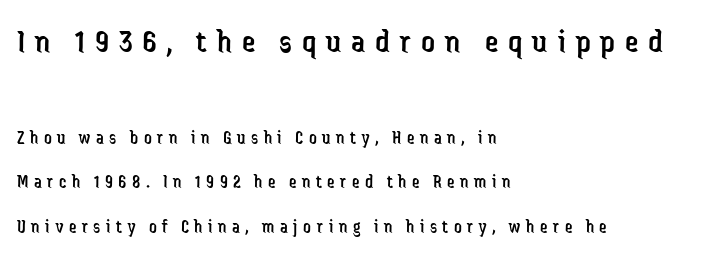
{"serif": "no", "italic": "no", "bold": "no", "weight": "regular", "width": "condensed", "stroke_contrast": "low", "x_height": "medium", "monospaced": "no", "underline": "no", "align": "left", "line_spacing": "loose", "line_spacing_ratio": 2.34, "letter_spacing": "wide", "letter_spacing_em": 0.29, "larger_block": "first", "size_ratio": 1.79, "glyph_px": 34}
